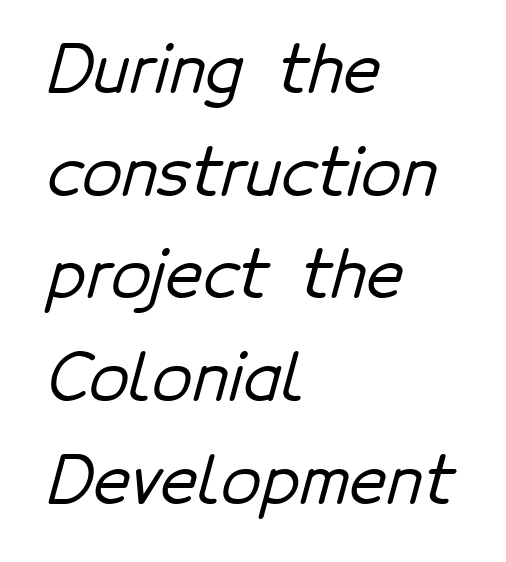
{"serif": "no", "width": "normal", "stroke_contrast": "low", "x_height": "medium", "monospaced": "no", "underline": "no", "align": "left", "line_spacing": "normal", "line_spacing_ratio": 1.58, "letter_spacing": "normal", "letter_spacing_em": 0.0, "glyph_px": 65}
